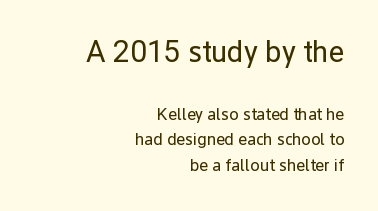
In this sample the first text group is rendered at the bigger scale. These lines are rendered in a variable-pitch font. Which margin do the lines hug? The right one — the left edge is uneven. Italic: no, the glyphs are upright roman.
